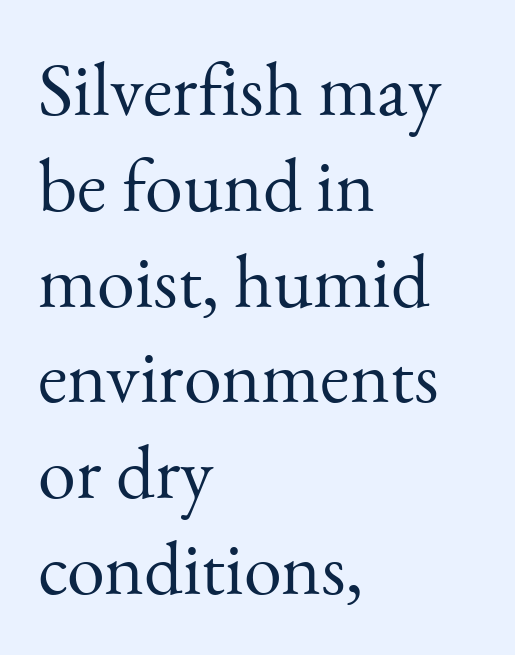
Q: Is the text bold? A: No.
Q: Is the text italic (slanted)? A: No, it is upright.
Q: Is the typeface a serif or a sans-serif typeface? A: Serif.
Q: Is the text underlined? A: No.
Q: How is the paragraph aligned? A: Left-aligned.
Q: Is the spacing between letters normal or unusually wide? A: Normal.
Q: Is the spacing between lines tight, normal or loose? A: Normal.
Q: Width (condensed, normal, or wide)? A: Normal.
Q: Stroke contrast? A: Medium.
Q: x-height? A: Small.
Q: Monospaced? A: No.
